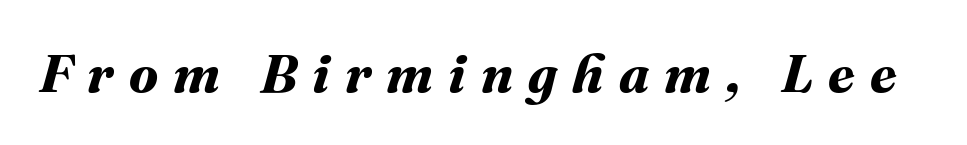
The image shows 54 px bold type; set unusually wide letter spacing (+0.28 em), not underlined; medium stroke contrast and a medium x-height.
